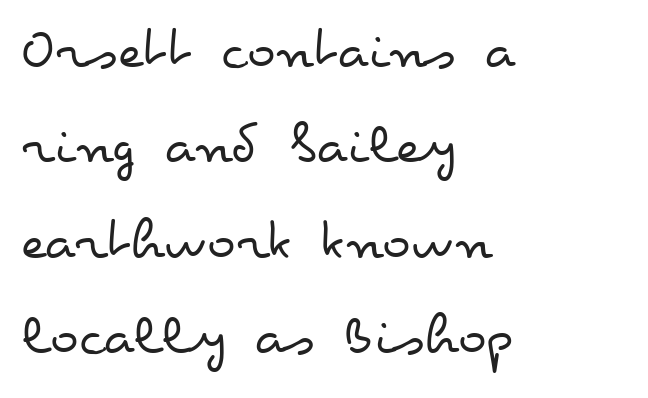
The image shows 60 px regular-weight, wide type, upright; set left-aligned, normal line spacing (1.59x), normal letter spacing, not underlined; low stroke contrast and a small x-height.
